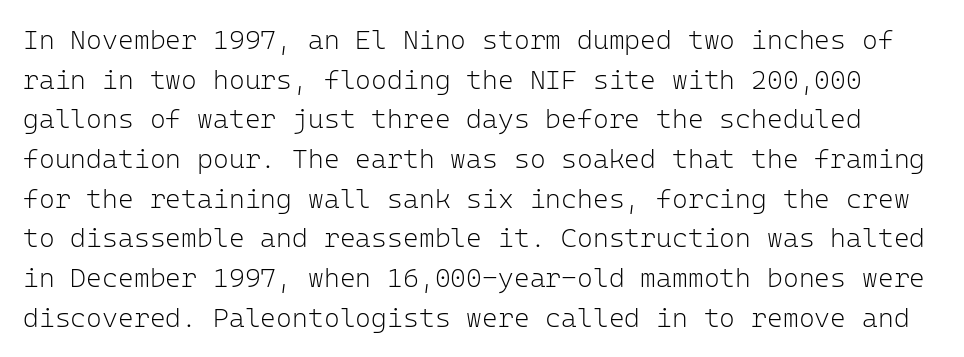
Check the space under the baseline: it is left empty. Tracking value appears to be zero — textbook default spacing. Vertical spacing — default. Weight: not bold — regular or lighter.
